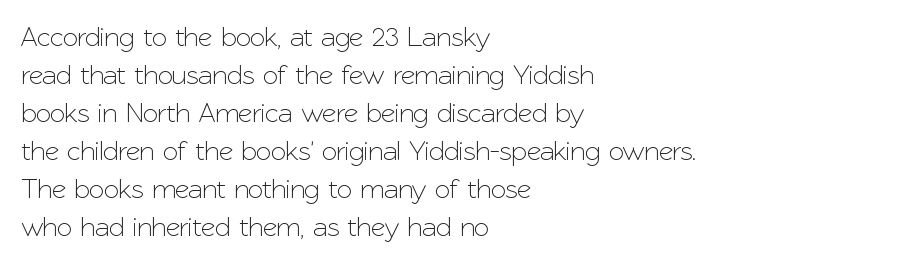
{"serif": "no", "italic": "no", "width": "normal", "stroke_contrast": "low", "x_height": "medium", "monospaced": "no", "underline": "no", "align": "left", "line_spacing": "normal", "line_spacing_ratio": 1.36, "letter_spacing": "normal", "letter_spacing_em": 0.0, "glyph_px": 28}
